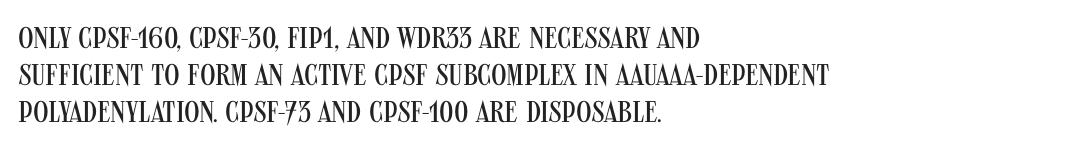
{"serif": "no", "italic": "no", "bold": "no", "weight": "regular", "width": "condensed", "stroke_contrast": "medium", "x_height": "large", "monospaced": "no", "underline": "no", "align": "left", "line_spacing_ratio": 1.24, "letter_spacing": "normal", "letter_spacing_em": 0.0, "glyph_px": 30}
